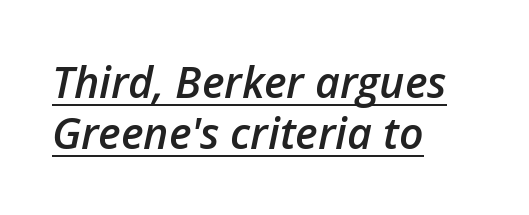
{"italic": "yes", "lean": "right", "slant_degrees": 12, "bold": "semi", "weight": "semibold", "width": "normal", "stroke_contrast": "low", "x_height": "medium", "monospaced": "no", "underline": "yes", "align": "left", "line_spacing_ratio": 1.19, "letter_spacing": "normal", "letter_spacing_em": 0.0, "glyph_px": 43}
